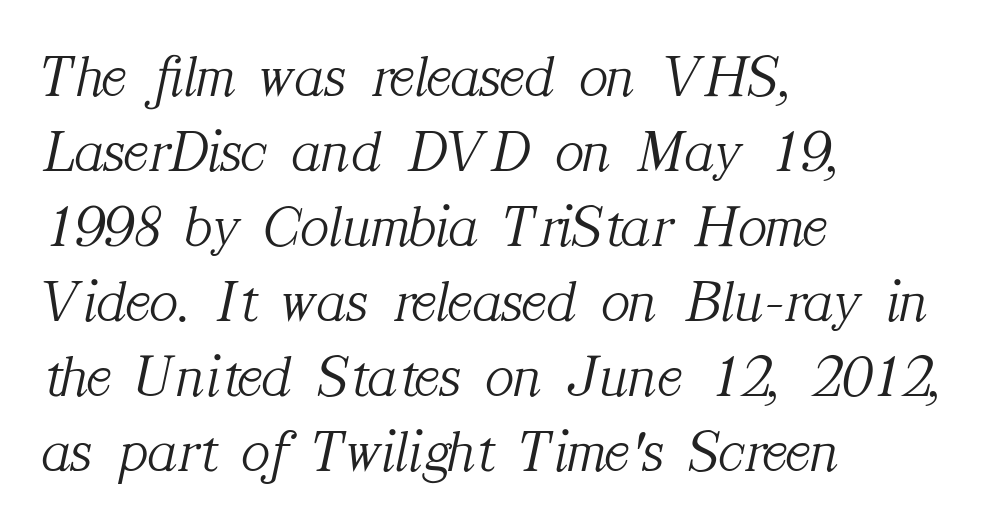
The image shows 60 px light serif type, italic (leaning right); set left-aligned, normal line spacing (1.25x), normal letter spacing, not underlined; medium stroke contrast and a medium x-height.
